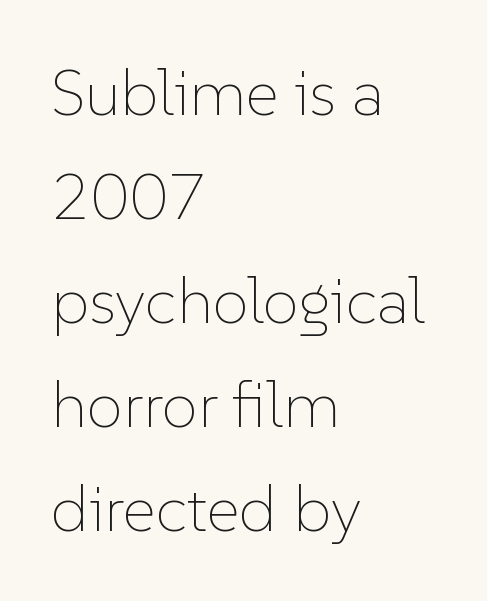
Vertical strokes here are truly vertical. The passage shown is not underscored anywhere. Regular leading. Nothing unusual about the tracking: characters are spaced as the font intends. Letters have the restrained weight of plain body copy at most. Spacing verdict: proportional, widths tailored to each character.
